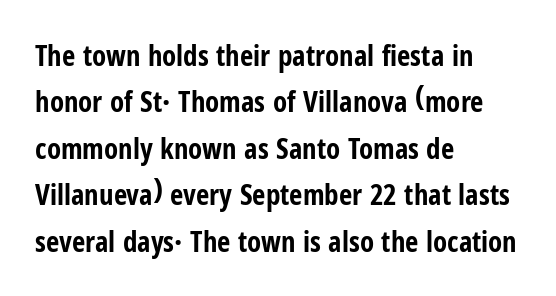
The image shows 29 px bold, condensed sans-serif type, upright; set left-aligned, normal line spacing (1.6x), normal letter spacing, not underlined; low stroke contrast and a medium x-height.
